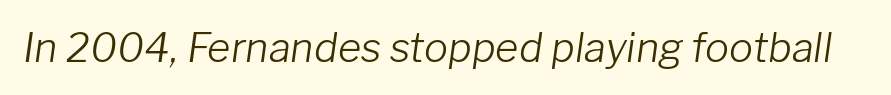
The image shows 40 px light type, italic (leaning right); set normal letter spacing, not underlined; low stroke contrast and a medium x-height.
